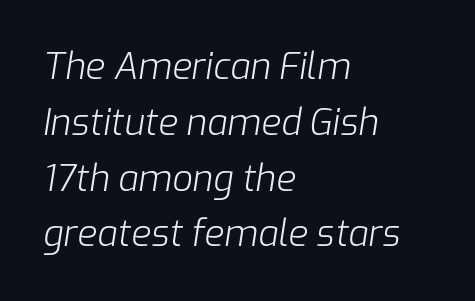
The image shows 36 px light type, italic (leaning right); set left-aligned, normal line spacing (1.55x), normal letter spacing, not underlined; low stroke contrast and a medium x-height.
